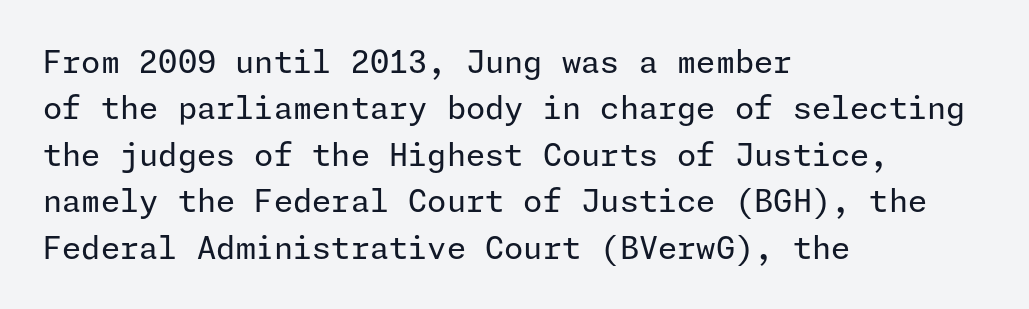
The image shows 31 px regular-weight sans-serif type, upright; set left-aligned, normal line spacing (1.5x), normal letter spacing, not underlined; low stroke contrast and a medium x-height.
